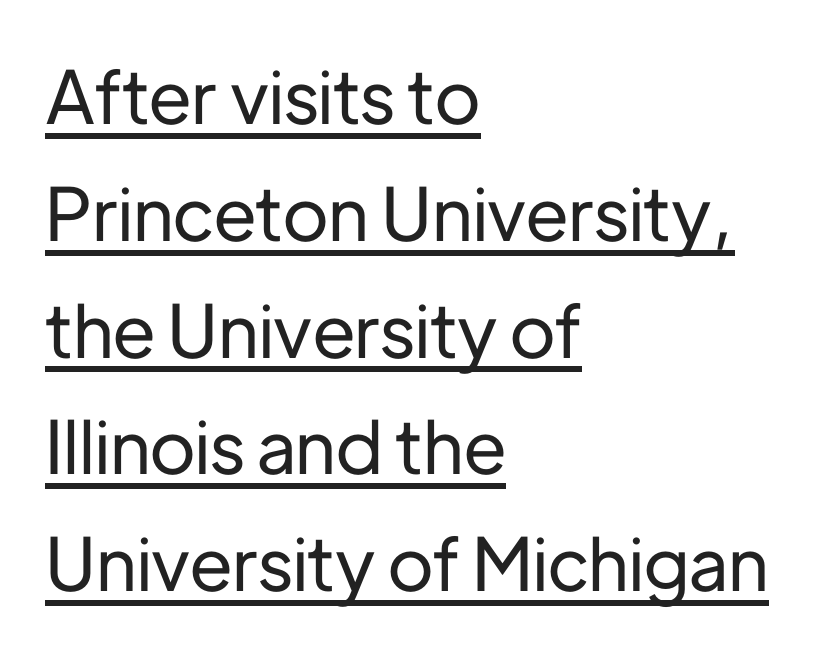
{"serif": "no", "italic": "no", "width": "normal", "stroke_contrast": "low", "x_height": "medium", "monospaced": "no", "underline": "yes", "align": "left", "line_spacing": "normal", "line_spacing_ratio": 1.6, "letter_spacing": "normal", "letter_spacing_em": 0.0, "glyph_px": 73}
